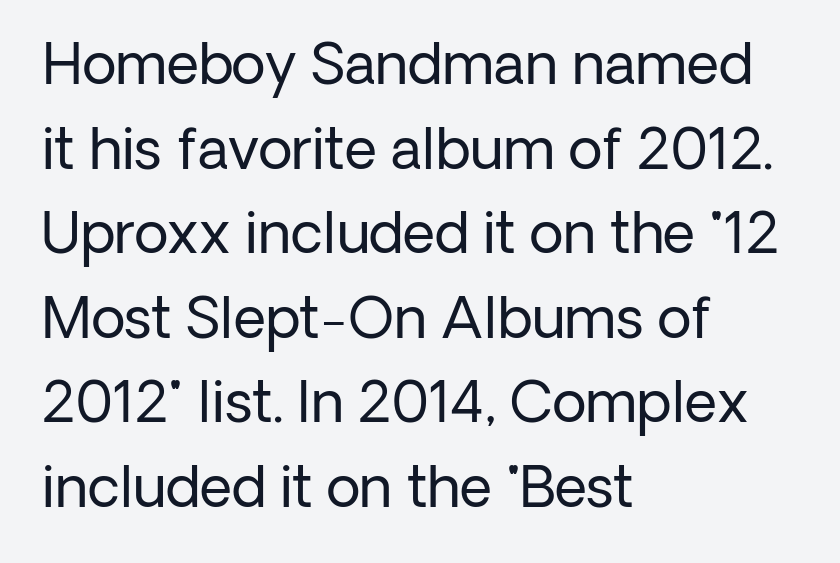
The image shows 56 px regular-weight sans-serif type, upright; set left-aligned, normal line spacing (1.51x), normal letter spacing, not underlined; low stroke contrast and a medium x-height.
